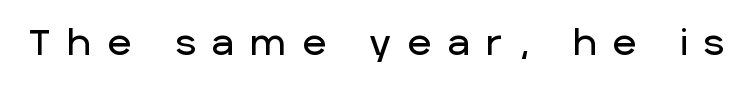
Q: Is the text italic (slanted)? A: No, it is upright.
Q: Is the typeface a serif or a sans-serif typeface? A: Sans-serif.
Q: Is the text underlined? A: No.
Q: Is the spacing between letters normal or unusually wide? A: Unusually wide.
Q: Width (condensed, normal, or wide)? A: Normal.
Q: Stroke contrast? A: Low.
Q: x-height? A: Large.
Q: Monospaced? A: No.
